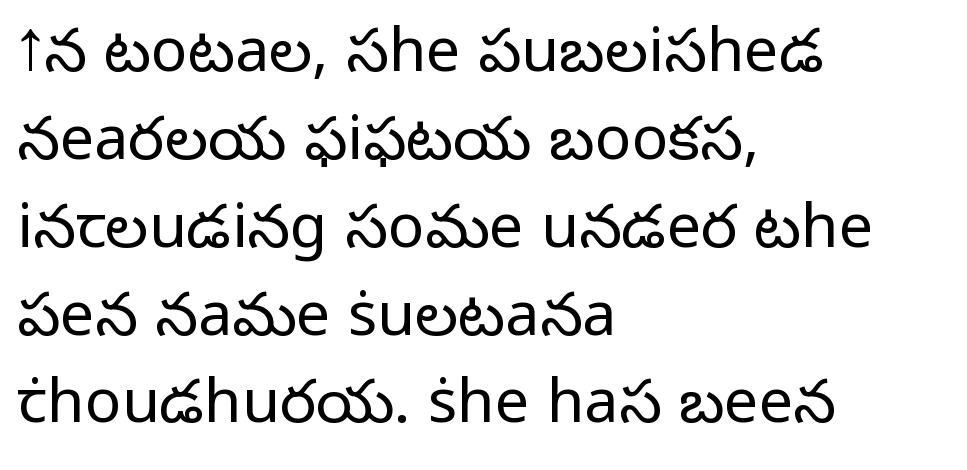
The typeface has the unassuming heft of standard copy or less. The letters stand straight up with perfectly vertical stems. The baseline area is clear. The tracking reads as untouched default to a designer's eye. A typesetter would call this proportional, since set widths differ per character.
